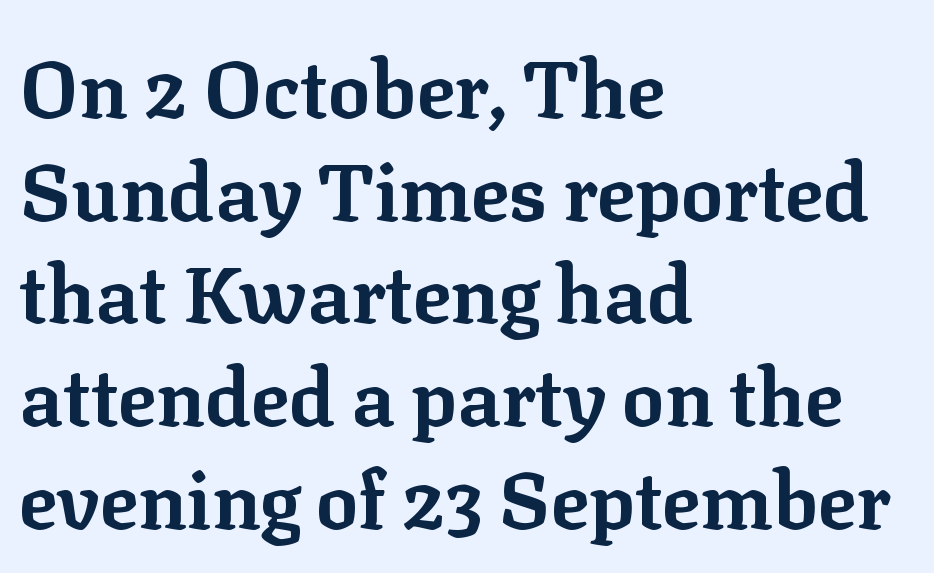
The image shows 79 px bold serif type, upright; set left-aligned, normal line spacing (1.3x), normal letter spacing, not underlined; low stroke contrast and a medium x-height.
